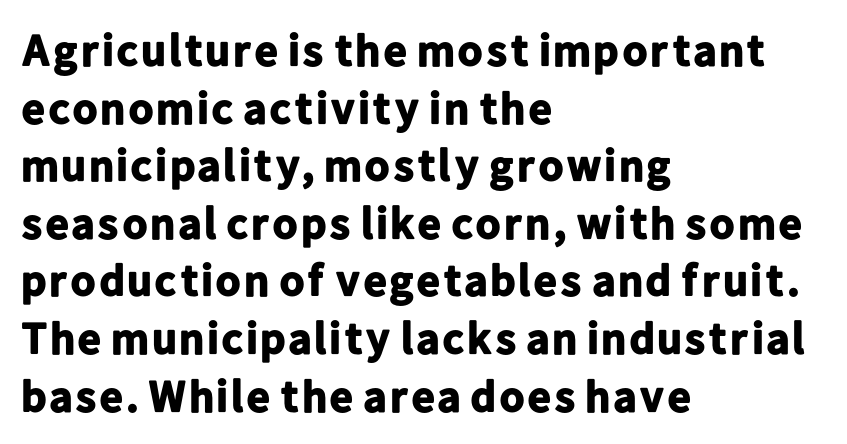
Line spacing here is normal. The glyphs are unaccompanied by any horizontal stroke below them. Is the letter spacing exaggerated? No — it looks like the ordinary default. The compositor pushed each line to the left boundary.
